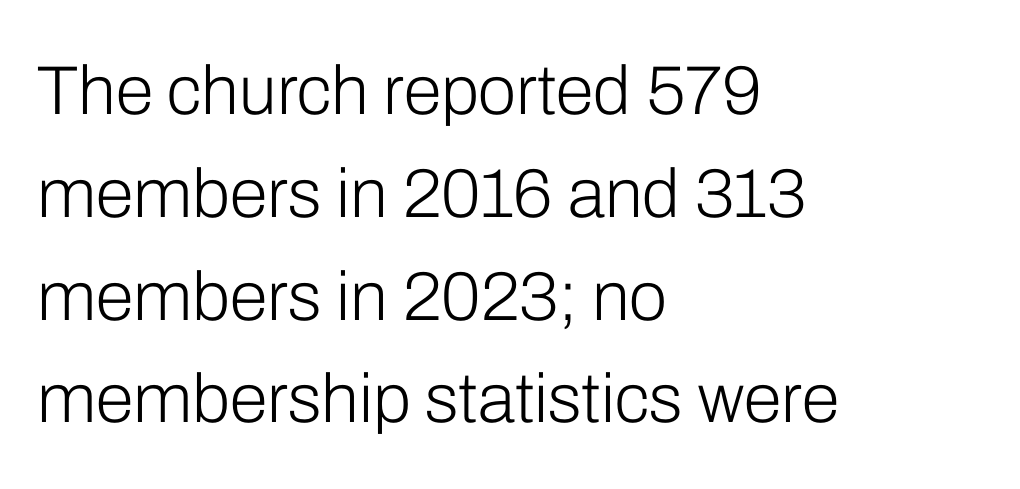
Q: Is the text bold? A: No.
Q: Is the text italic (slanted)? A: No, it is upright.
Q: Is the typeface a serif or a sans-serif typeface? A: Sans-serif.
Q: Is the text underlined? A: No.
Q: How is the paragraph aligned? A: Left-aligned.
Q: Is the spacing between letters normal or unusually wide? A: Normal.
Q: Is the spacing between lines tight, normal or loose? A: Normal.
Q: Width (condensed, normal, or wide)? A: Normal.
Q: Stroke contrast? A: Low.
Q: x-height? A: Medium.
Q: Monospaced? A: No.
